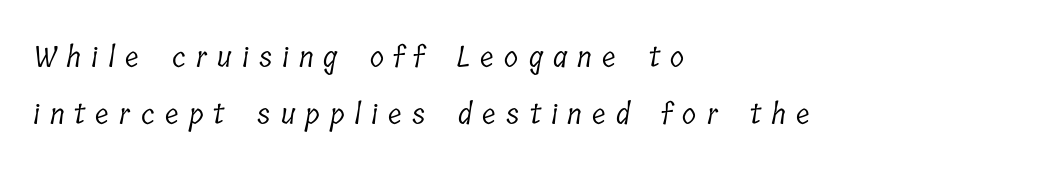
The image shows 29 px light, condensed serif type; set left-aligned, loose line spacing (1.96x), unusually wide letter spacing (+0.35 em), not underlined; low stroke contrast and a medium x-height.
